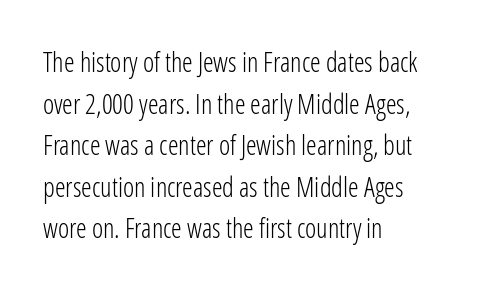
Q: Is the text bold? A: No.
Q: Is the text italic (slanted)? A: No, it is upright.
Q: Is the text underlined? A: No.
Q: How is the paragraph aligned? A: Left-aligned.
Q: Is the spacing between letters normal or unusually wide? A: Normal.
Q: Is the spacing between lines tight, normal or loose? A: Normal.
